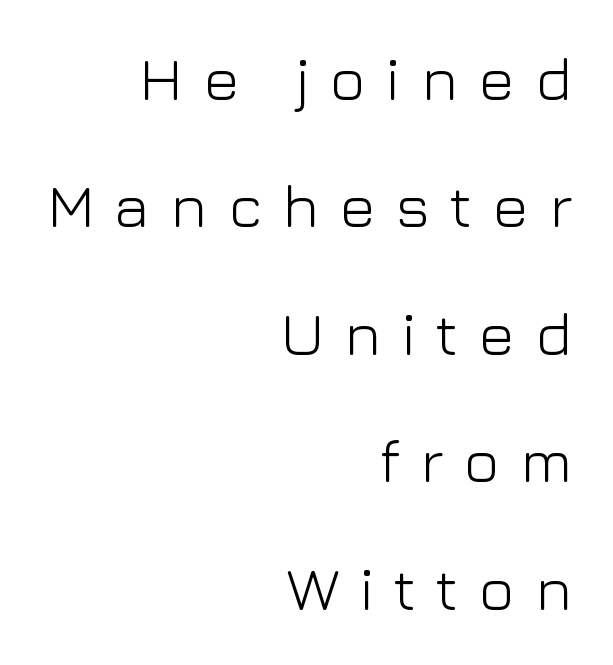
The letters advance in unequal steps, a hallmark of proportional type. Where is the straight margin? On the right. Regarding leading, the lines here are spaced well apart. Each letter's strokes conclude bluntly, with no projecting serifs. Just letters on the line, the space beneath them empty. The gaps between neighbouring characters are conspicuously large.
